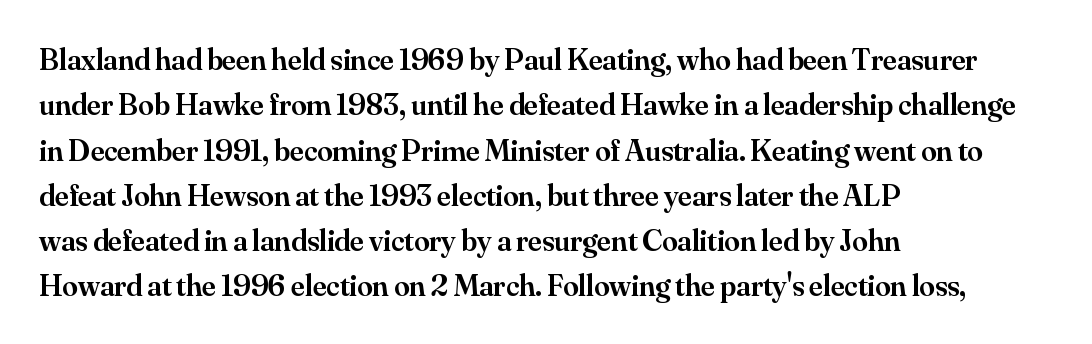
Q: Is the text bold? A: Semi-bold.
Q: Is the text italic (slanted)? A: No, it is upright.
Q: Is the typeface a serif or a sans-serif typeface? A: Serif.
Q: Is the text underlined? A: No.
Q: How is the paragraph aligned? A: Left-aligned.
Q: Is the spacing between letters normal or unusually wide? A: Normal.
Q: Is the spacing between lines tight, normal or loose? A: Normal.
Q: Width (condensed, normal, or wide)? A: Normal.
Q: Stroke contrast? A: Medium.
Q: x-height? A: Small.
Q: Monospaced? A: No.
